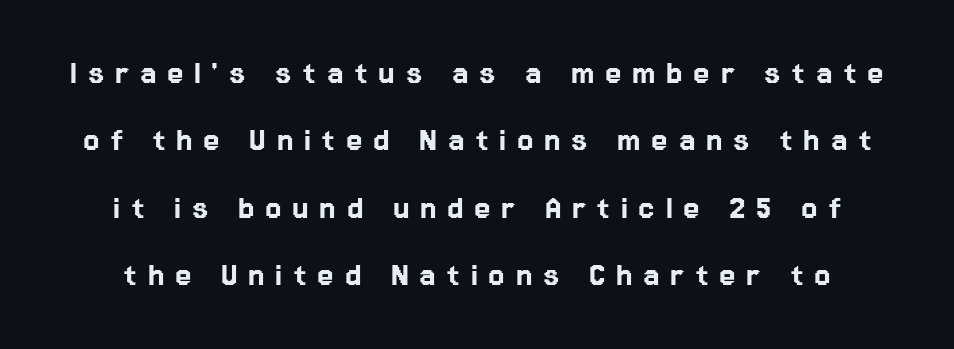
Q: Is the text italic (slanted)? A: No, it is upright.
Q: Is the typeface a serif or a sans-serif typeface? A: Sans-serif.
Q: Is the text underlined? A: No.
Q: Is the spacing between letters normal or unusually wide? A: Unusually wide.
Q: Width (condensed, normal, or wide)? A: Normal.
Q: Stroke contrast? A: Low.
Q: x-height? A: Medium.
Q: Monospaced? A: No.
